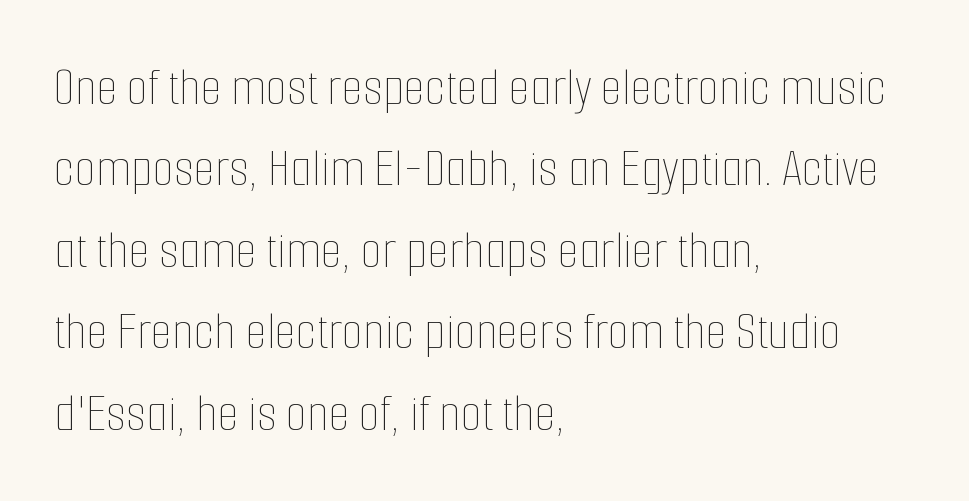
The image shows 55 px thin, condensed type, upright; set left-aligned, normal line spacing (1.48x), normal letter spacing, not underlined; low stroke contrast and a medium x-height.
